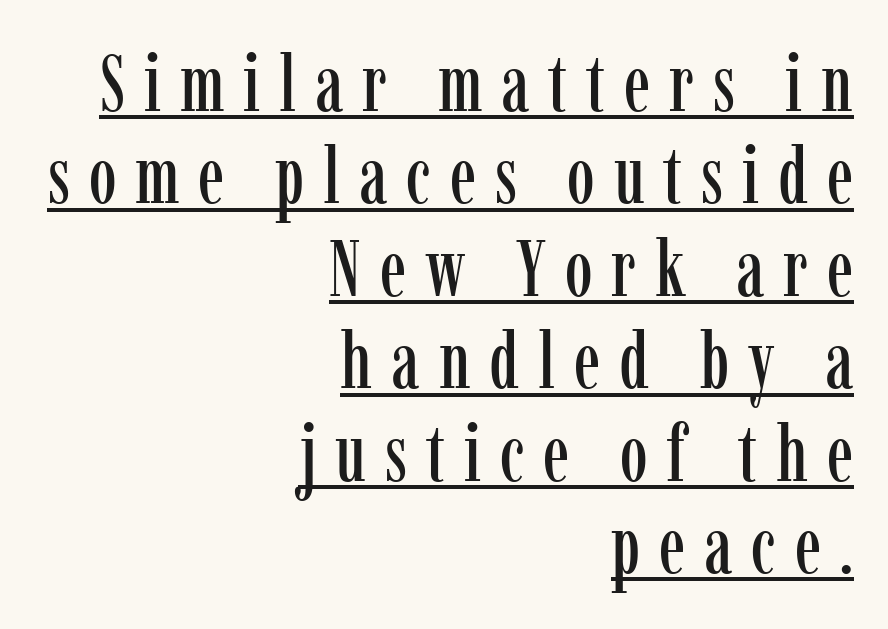
{"serif": "yes", "italic": "no", "width": "condensed", "stroke_contrast": "low", "x_height": "medium", "monospaced": "no", "underline": "yes", "align": "right", "line_spacing_ratio": 1.17, "letter_spacing": "wide", "letter_spacing_em": 0.24, "glyph_px": 79}
